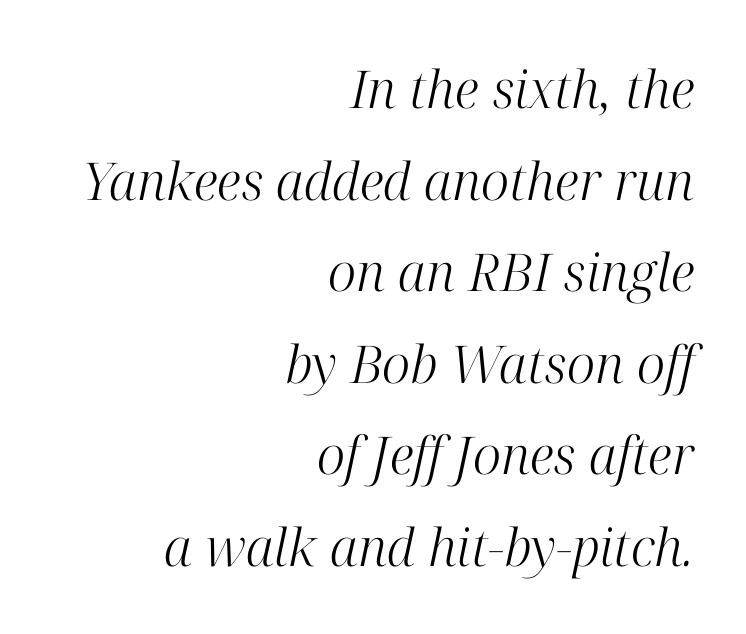
Q: Is the text bold? A: No.
Q: Is the text italic (slanted)? A: Yes, it leans right by about 12 degrees.
Q: Is the typeface a serif or a sans-serif typeface? A: Serif.
Q: Is the text underlined? A: No.
Q: How is the paragraph aligned? A: Right-aligned.
Q: Is the spacing between letters normal or unusually wide? A: Normal.
Q: Width (condensed, normal, or wide)? A: Normal.
Q: Stroke contrast? A: High.
Q: x-height? A: Medium.
Q: Monospaced? A: No.
